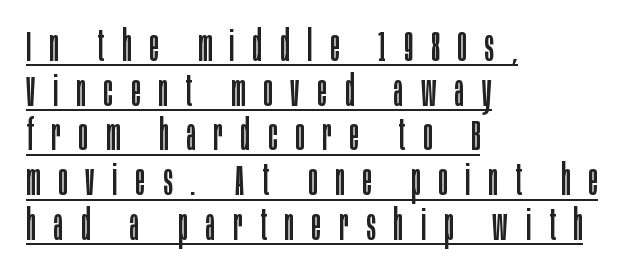
Are there feet on the stems? There aren't — it's a sans. The letterforms stand isolated, each surrounded by extra space. No chunkiness to these letters — they're not bold. You could not count columns in this text — the font is proportionally spaced. Has an underline been added? It has. If you drew a line through each stem, it would be perfectly vertical.
